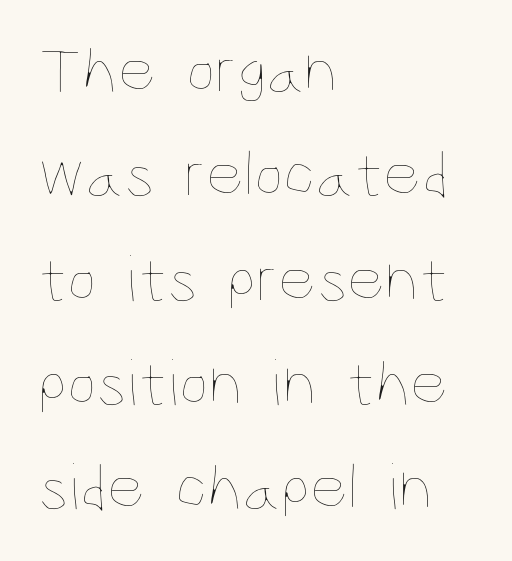
These lines were composed using upright roman letters. Which margin do the lines hug? The left one — the right edge is uneven. Honestly, the row spacing looks completely unremarkable. This sample has the flowing, uneven cadence of proportional lettering. You could call the tracking neutral — neither tight nor loose.
